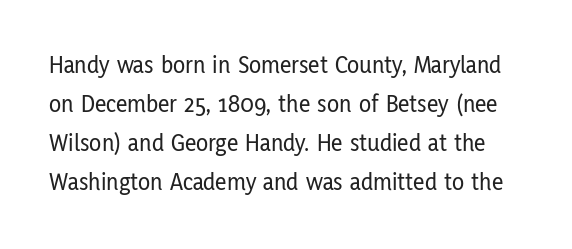
The image shows 25 px text type, upright; set normal line spacing (1.56x), normal letter spacing, not underlined.
